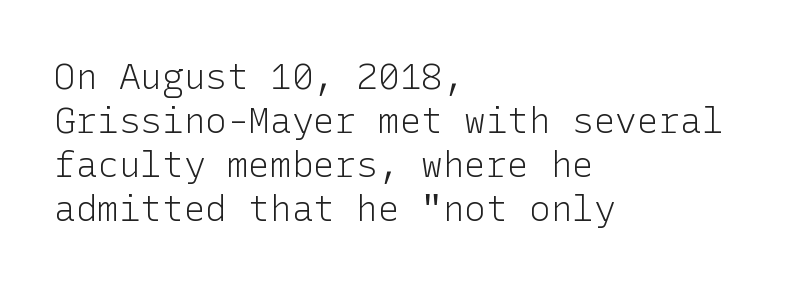
The letterforms sit shoulder to shoulder at normal distance. This sample is left-justified, so line endings fall wherever the words run out. Serif or sans? Sans — the stroke terminals are bare. Bare-footed words on every line. When letters stand straight like this, we call the style roman or upright.
